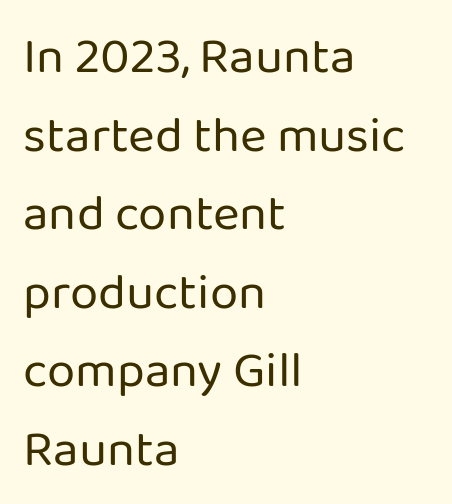
Q: Is the text bold? A: No.
Q: Is the text italic (slanted)? A: No, it is upright.
Q: Is the typeface a serif or a sans-serif typeface? A: Sans-serif.
Q: Is the text underlined? A: No.
Q: How is the paragraph aligned? A: Left-aligned.
Q: Is the spacing between letters normal or unusually wide? A: Normal.
Q: Is the spacing between lines tight, normal or loose? A: Normal.
Q: Width (condensed, normal, or wide)? A: Normal.
Q: Stroke contrast? A: Low.
Q: x-height? A: Medium.
Q: Monospaced? A: No.
